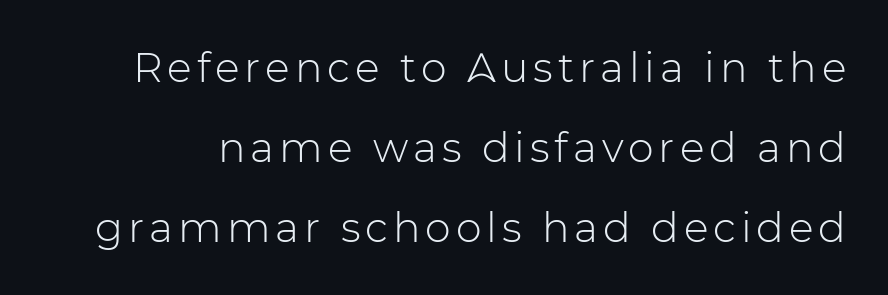
Font category for this specimen: sans-serif. The string is rendered with underlining switched off. Nothing heavy about these letters — not bold at all. Students, observe: this is what heavily led, spacious text looks like. Italic: no, the glyphs are upright roman. Character widths vary here, with narrow letters taking less room than wide ones.
